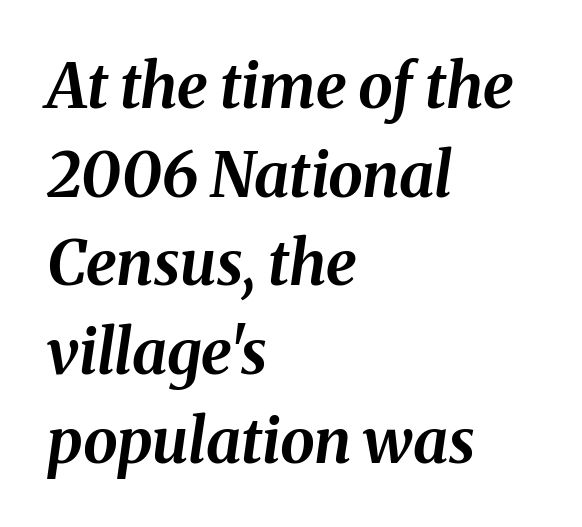
Q: Is the text bold? A: Yes.
Q: Is the text italic (slanted)? A: Yes, it leans right by about 8 degrees.
Q: Is the text underlined? A: No.
Q: How is the paragraph aligned? A: Left-aligned.
Q: Is the spacing between letters normal or unusually wide? A: Normal.
Q: Is the spacing between lines tight, normal or loose? A: Normal.
Q: Width (condensed, normal, or wide)? A: Normal.
Q: Stroke contrast? A: Medium.
Q: x-height? A: Medium.
Q: Monospaced? A: No.
